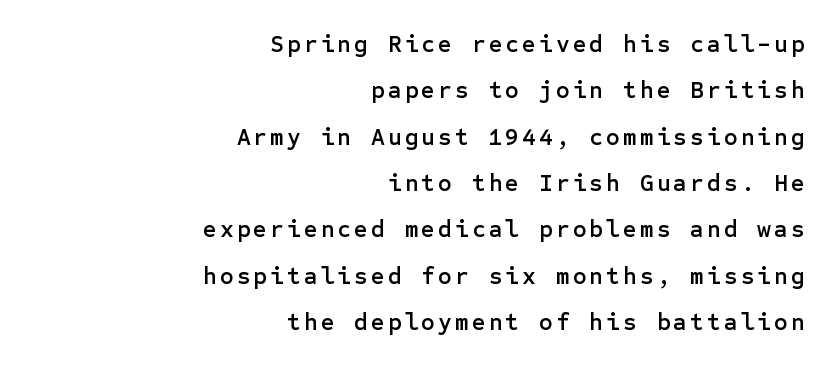
The image shows 24 px text type, upright; set right-aligned, loose line spacing (1.93x), not underlined.
